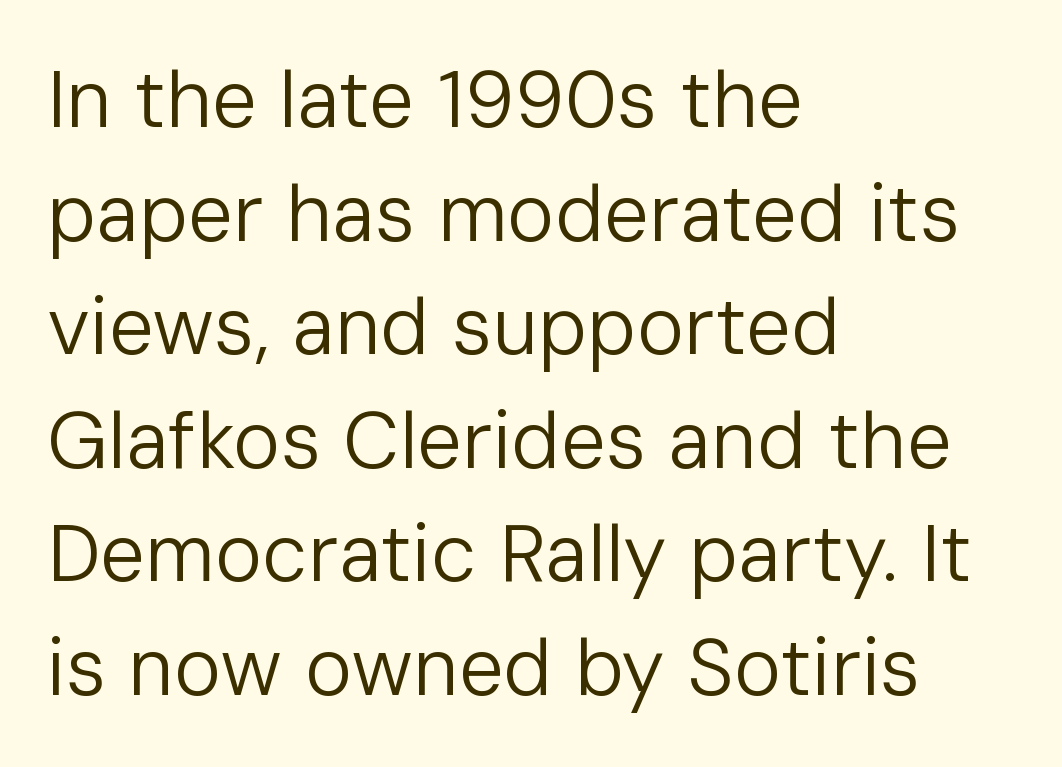
{"serif": "no", "italic": "no", "bold": "no", "weight": "regular", "width": "normal", "stroke_contrast": "low", "x_height": "medium", "monospaced": "no", "underline": "no", "align": "left", "line_spacing": "normal", "line_spacing_ratio": 1.42, "letter_spacing": "normal", "letter_spacing_em": 0.0, "glyph_px": 80}
